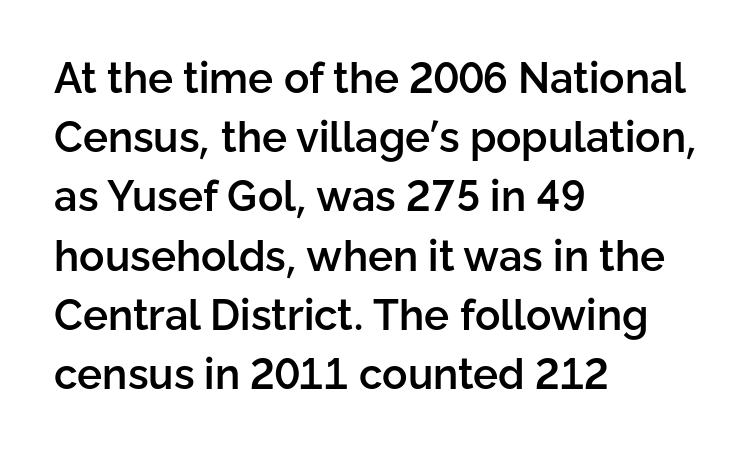
Q: Is the text bold? A: Semi-bold.
Q: Is the text italic (slanted)? A: No, it is upright.
Q: Is the typeface a serif or a sans-serif typeface? A: Sans-serif.
Q: Is the text underlined? A: No.
Q: How is the paragraph aligned? A: Left-aligned.
Q: Is the spacing between letters normal or unusually wide? A: Normal.
Q: Is the spacing between lines tight, normal or loose? A: Normal.
Q: Width (condensed, normal, or wide)? A: Normal.
Q: Stroke contrast? A: Low.
Q: x-height? A: Medium.
Q: Monospaced? A: No.
